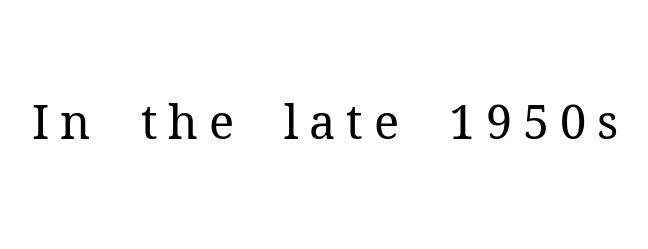
Q: Is the text bold? A: No.
Q: Is the text italic (slanted)? A: No, it is upright.
Q: Is the typeface a serif or a sans-serif typeface? A: Serif.
Q: Is the text underlined? A: No.
Q: Is the spacing between letters normal or unusually wide? A: Unusually wide.
Q: Width (condensed, normal, or wide)? A: Normal.
Q: Stroke contrast? A: Medium.
Q: x-height? A: Medium.
Q: Monospaced? A: No.
